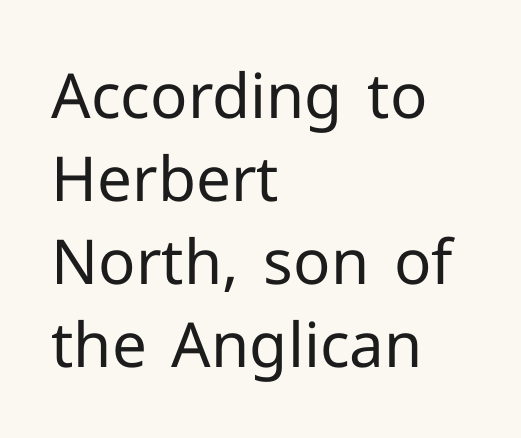
Q: Is the text bold? A: No.
Q: Is the text italic (slanted)? A: No, it is upright.
Q: Is the typeface a serif or a sans-serif typeface? A: Sans-serif.
Q: Is the text underlined? A: No.
Q: How is the paragraph aligned? A: Left-aligned.
Q: Is the spacing between letters normal or unusually wide? A: Normal.
Q: Is the spacing between lines tight, normal or loose? A: Normal.
Q: Width (condensed, normal, or wide)? A: Normal.
Q: Stroke contrast? A: Low.
Q: x-height? A: Medium.
Q: Monospaced? A: No.
